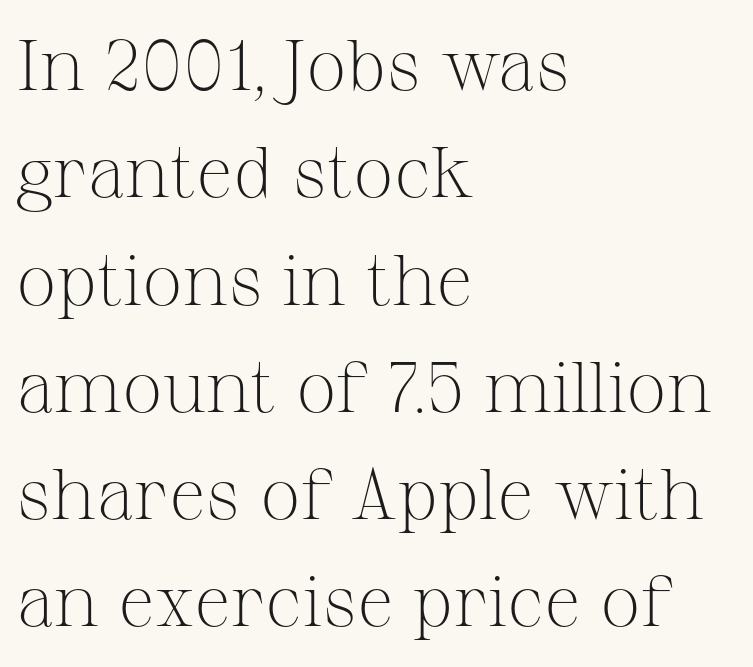
The image shows 72 px light serif type, upright; set left-aligned, normal line spacing (1.49x), normal letter spacing, not underlined; medium stroke contrast and a medium x-height.
